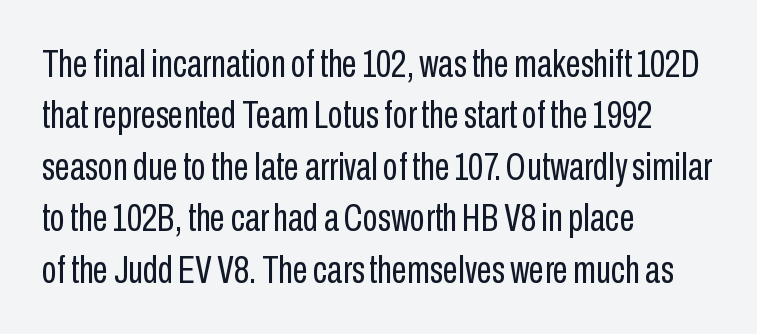
Q: Is the text bold? A: No.
Q: Is the text italic (slanted)? A: No, it is upright.
Q: Is the typeface a serif or a sans-serif typeface? A: Sans-serif.
Q: Is the text underlined? A: No.
Q: How is the paragraph aligned? A: Left-aligned.
Q: Is the spacing between letters normal or unusually wide? A: Normal.
Q: Is the spacing between lines tight, normal or loose? A: Normal.
Q: Width (condensed, normal, or wide)? A: Condensed.
Q: Stroke contrast? A: Low.
Q: x-height? A: Medium.
Q: Monospaced? A: No.
